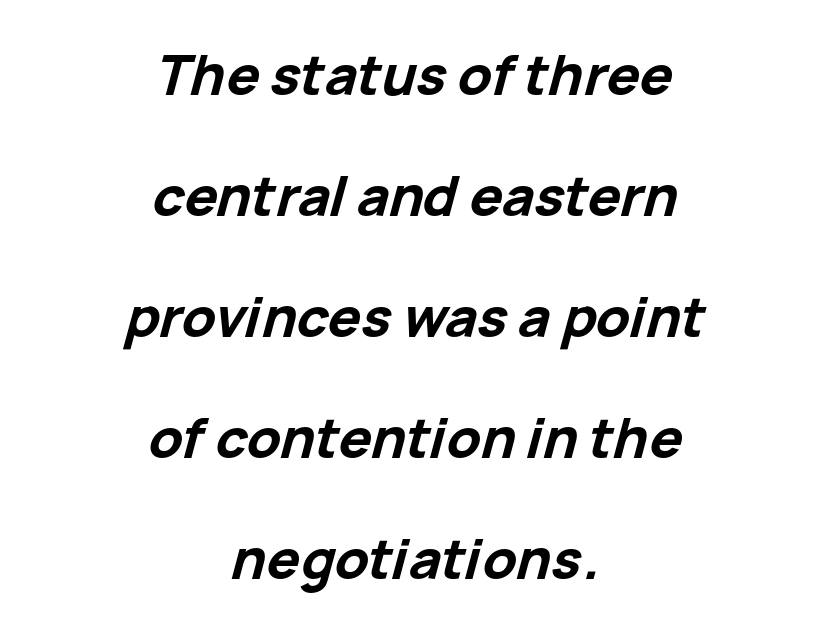
Honestly, the rows look like they've been pulled way apart. Each letter keeps its own natural width here, so spacing adapts to shape. This rendering uses center alignment, leaving both contours irregular but symmetric. In terms of posture, this sample is oblique. Is the type bold? Yes — the strokes are clearly thick and heavy. Any mark beneath the type? The region is blank.
